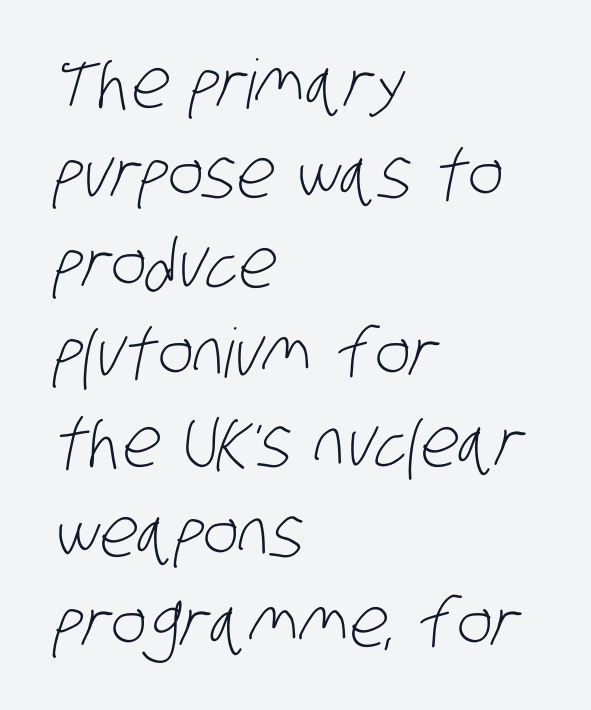
The paragraph has a hard left edge and a soft right edge. Spacing between characters is what you'd get straight out of the box. The block of text has a typical density, with ordinary space between rows. The weight tops out at a normal text grade. Words float on clear page, feet unadorned.
